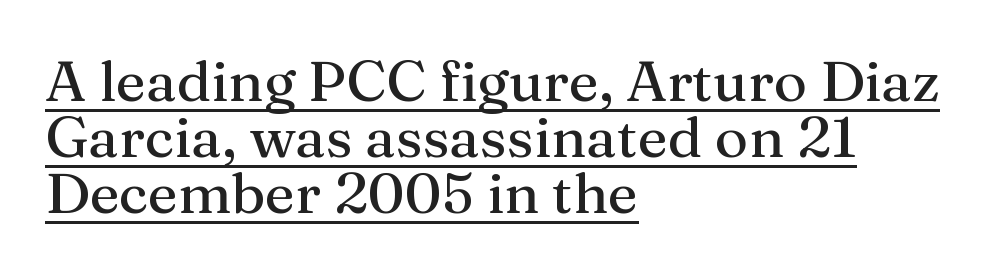
{"serif": "yes", "italic": "no", "width": "normal", "stroke_contrast": "medium", "x_height": "medium", "monospaced": "no", "underline": "yes", "align": "left", "line_spacing": "tight", "line_spacing_ratio": 0.98, "letter_spacing": "normal", "letter_spacing_em": 0.0, "glyph_px": 57}
